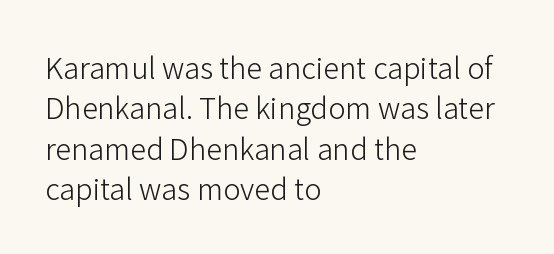
The image shows 29 px light sans-serif type, upright; set left-aligned, normal line spacing (1.39x), normal letter spacing, not underlined; low stroke contrast and a medium x-height.
